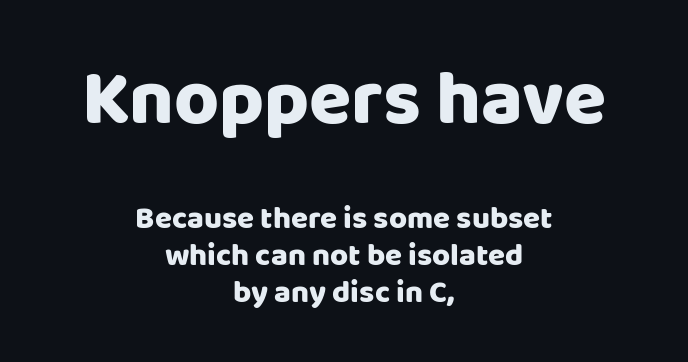
{"serif": "no", "italic": "no", "bold": "yes", "weight": "heavy", "width": "normal", "stroke_contrast": "low", "x_height": "large", "monospaced": "no", "underline": "no", "align": "center", "line_spacing_ratio": 1.19, "letter_spacing": "normal", "letter_spacing_em": 0.0, "larger_block": "first", "size_ratio": 2.48, "glyph_px": 77}
